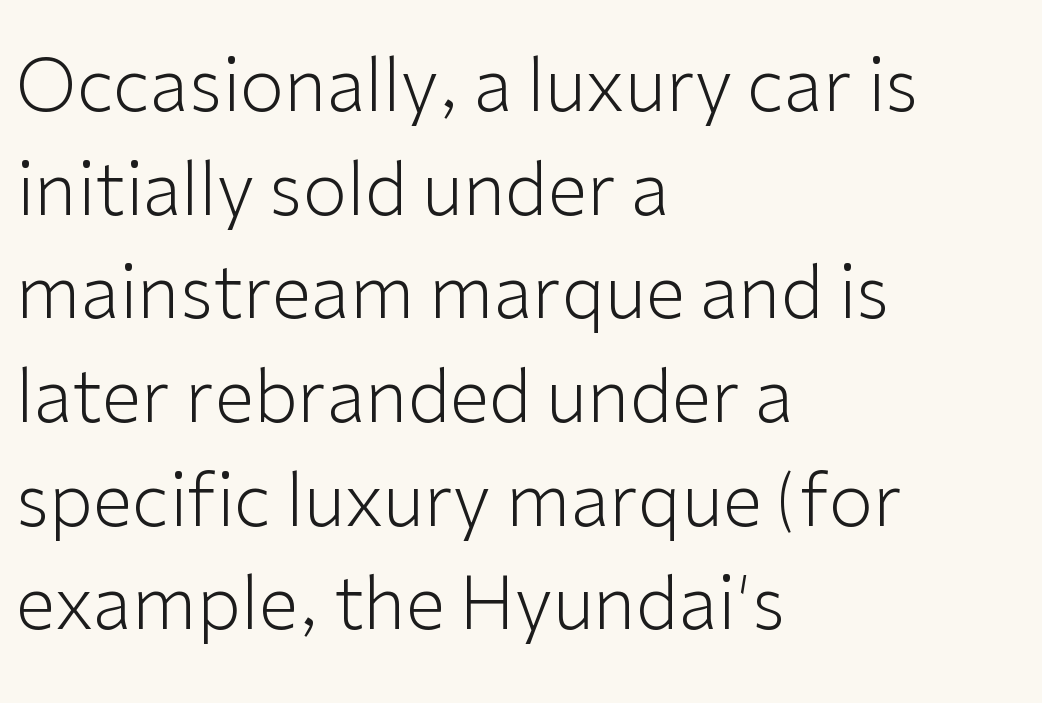
{"serif": "no", "italic": "no", "bold": "no", "weight": "light", "width": "normal", "stroke_contrast": "low", "x_height": "medium", "monospaced": "no", "underline": "no", "align": "left", "line_spacing": "normal", "line_spacing_ratio": 1.44, "letter_spacing": "normal", "letter_spacing_em": 0.0, "glyph_px": 72}
